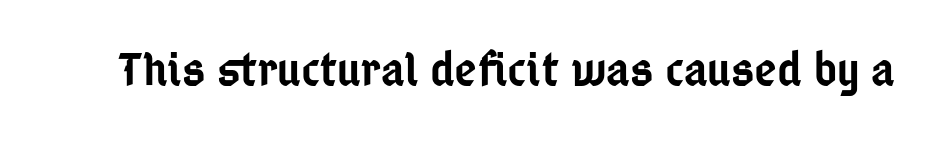
{"serif": "no", "italic": "no", "bold": "semi", "weight": "semibold", "width": "condensed", "stroke_contrast": "low", "x_height": "medium", "monospaced": "no", "underline": "no", "letter_spacing": "normal", "letter_spacing_em": 0.0, "glyph_px": 49}
